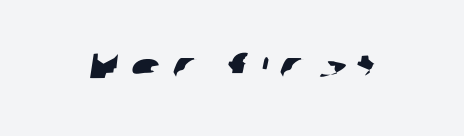
Q: Is the typeface a serif or a sans-serif typeface? A: Sans-serif.
Q: Is the text underlined? A: No.
Q: Is the spacing between letters normal or unusually wide? A: Unusually wide.
Q: Width (condensed, normal, or wide)? A: Wide.
Q: Stroke contrast? A: Low.
Q: x-height? A: Medium.
Q: Monospaced? A: No.
